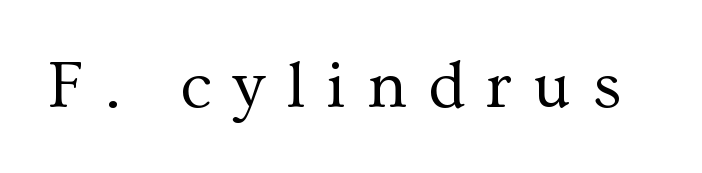
The font is comparable to plain body text, perhaps lighter. The words here are not underlined. A serif font was chosen for this passage. There is plenty of visible air inserted between adjacent glyphs. These lines are rendered in a variable-pitch font. In terms of posture, this sample is upright.
